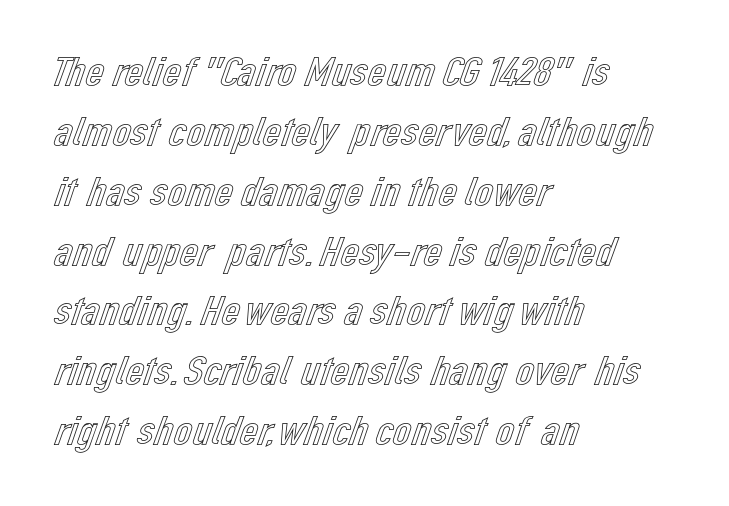
The image shows 41 px text type; set left-aligned, normal line spacing (1.46x), normal letter spacing, not underlined; a medium x-height.
